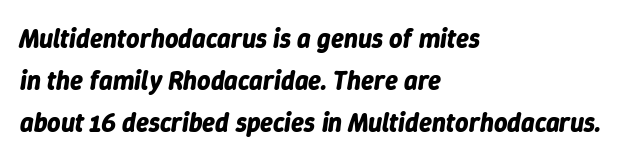
The image shows 26 px bold type, italic (leaning right); set left-aligned, normal line spacing (1.62x), normal letter spacing, not underlined.
